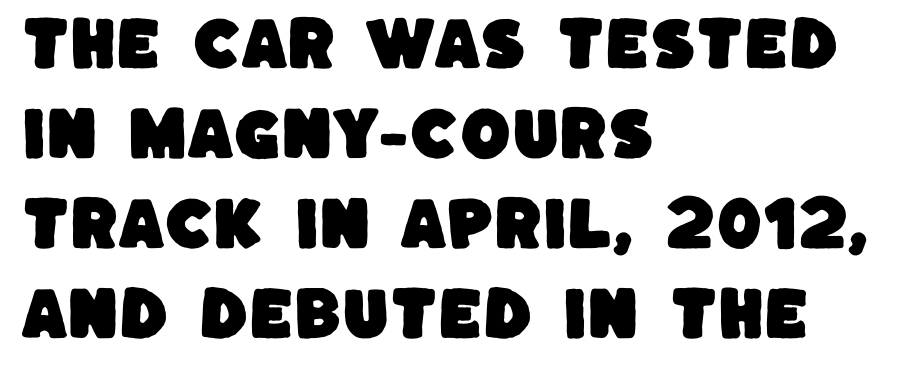
Nobody touched the tracking dial on this one. The glyphs are unaccompanied by any horizontal stroke below them. I'd call this a sans setting — the letters go barefoot. Casual observation: everything's shoved over to the left.
